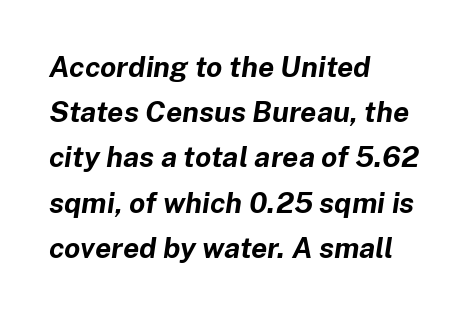
{"italic": "yes", "lean": "right", "slant_degrees": 8, "bold": "yes", "weight": "bold", "width": "normal", "stroke_contrast": "low", "x_height": "medium", "monospaced": "no", "underline": "no", "align": "left", "line_spacing": "normal", "line_spacing_ratio": 1.56, "letter_spacing": "normal", "letter_spacing_em": 0.0, "glyph_px": 29}
